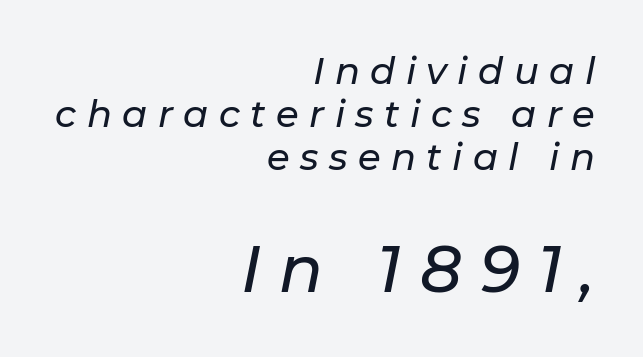
The image shows 65 px text type, italic (leaning right); set right-aligned, line spacing 1.16x, unusually wide letter spacing (+0.28 em), not underlined; the second (bottom) block is 1.76x larger; low stroke contrast and a medium x-height.
